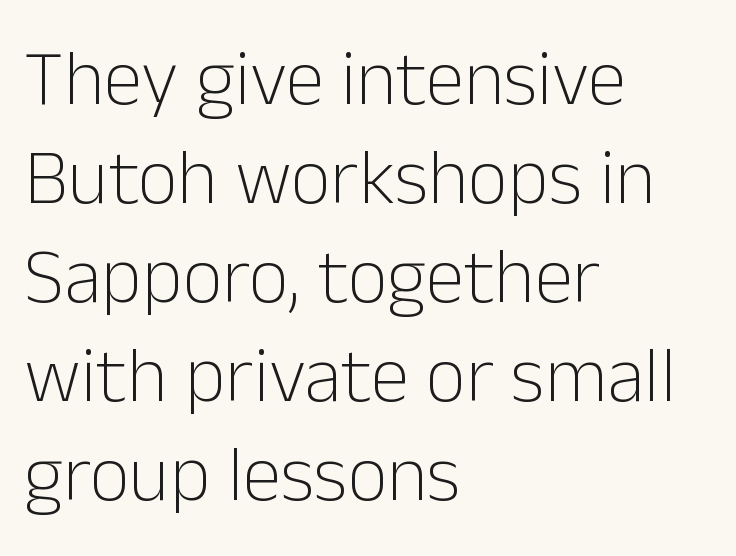
{"serif": "no", "italic": "no", "bold": "no", "weight": "light", "width": "normal", "stroke_contrast": "low", "x_height": "medium", "monospaced": "no", "underline": "no", "align": "left", "line_spacing": "normal", "line_spacing_ratio": 1.27, "letter_spacing": "normal", "letter_spacing_em": 0.0, "glyph_px": 78}
